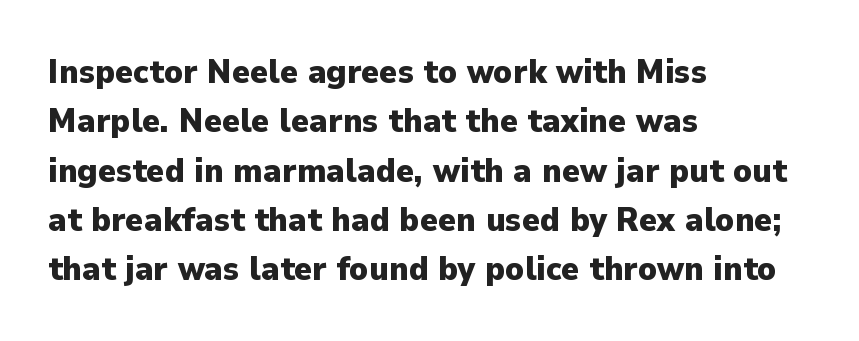
Q: Is the text bold? A: Yes.
Q: Is the text italic (slanted)? A: No, it is upright.
Q: Is the typeface a serif or a sans-serif typeface? A: Sans-serif.
Q: Is the text underlined? A: No.
Q: How is the paragraph aligned? A: Left-aligned.
Q: Is the spacing between letters normal or unusually wide? A: Normal.
Q: Is the spacing between lines tight, normal or loose? A: Normal.
Q: Width (condensed, normal, or wide)? A: Normal.
Q: Stroke contrast? A: Low.
Q: x-height? A: Medium.
Q: Monospaced? A: No.
